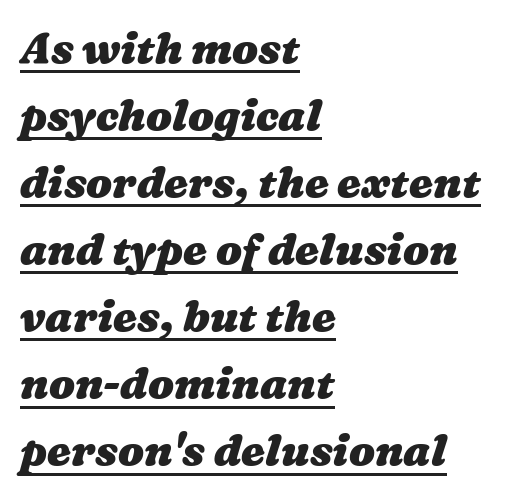
{"bold": "yes", "weight": "heavy", "width": "wide", "stroke_contrast": "medium", "x_height": "medium", "monospaced": "no", "underline": "yes", "align": "left", "line_spacing": "normal", "line_spacing_ratio": 1.56, "letter_spacing": "normal", "letter_spacing_em": 0.0, "glyph_px": 43}
